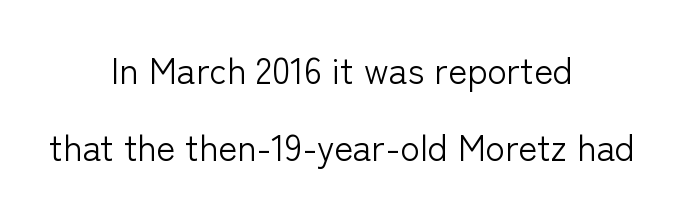
The image shows 36 px light sans-serif type, upright; set centered, loose line spacing (2.13x), normal letter spacing, not underlined; low stroke contrast and a medium x-height.
